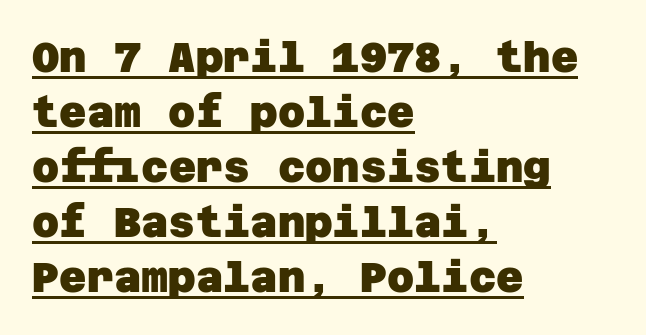
The image shows 42 px heavy sans-serif type; set left-aligned, normal line spacing (1.31x), normal letter spacing, underlined; low stroke contrast and a large x-height.
